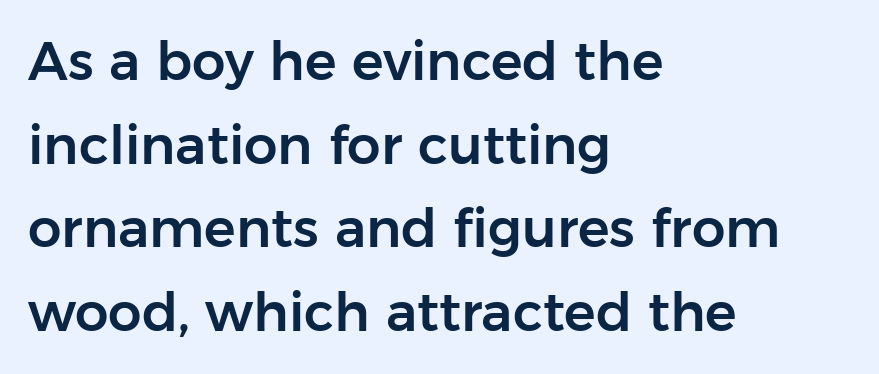
{"serif": "no", "italic": "no", "width": "normal", "stroke_contrast": "low", "x_height": "medium", "monospaced": "no", "underline": "no", "align": "left", "line_spacing": "normal", "line_spacing_ratio": 1.58, "letter_spacing": "normal", "letter_spacing_em": 0.0, "glyph_px": 53}
